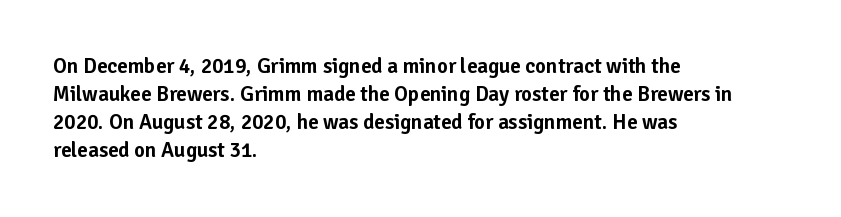
{"italic": "no", "underline": "no", "align": "left", "line_spacing": "normal", "line_spacing_ratio": 1.33, "letter_spacing": "normal", "letter_spacing_em": 0.0, "glyph_px": 21}
